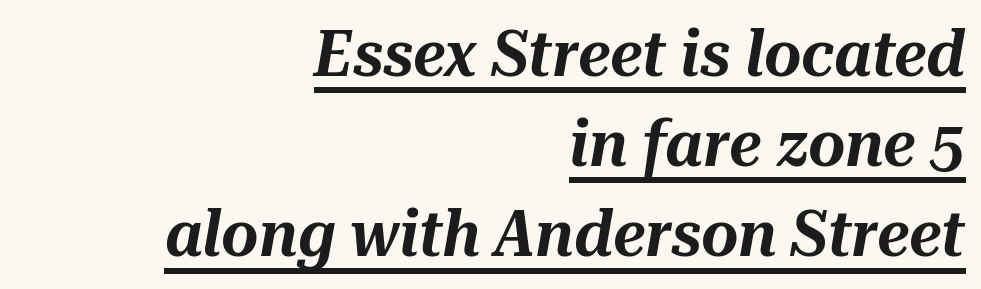
Characters follow at the spacing the type designer built in. Character widths vary here, with narrow letters taking less room than wide ones. The axis of the letterforms is tilted away from vertical. Emphasis is given by a line drawn under the lettering. Regarding leading, the lines here are spaced in the standard way. The ragged edge is on the left, which tells us the setting is flush right.
